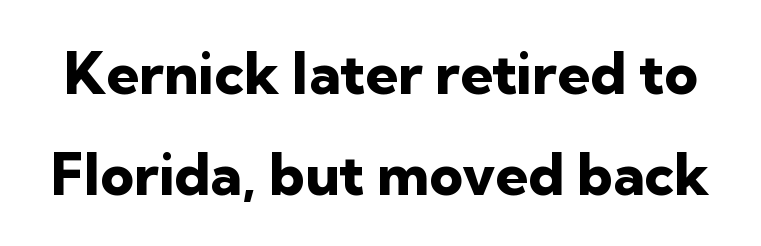
{"serif": "no", "italic": "no", "bold": "yes", "weight": "heavy", "width": "normal", "stroke_contrast": "low", "x_height": "medium", "monospaced": "no", "underline": "no", "line_spacing_ratio": 1.74, "letter_spacing": "normal", "letter_spacing_em": 0.0, "glyph_px": 58}
